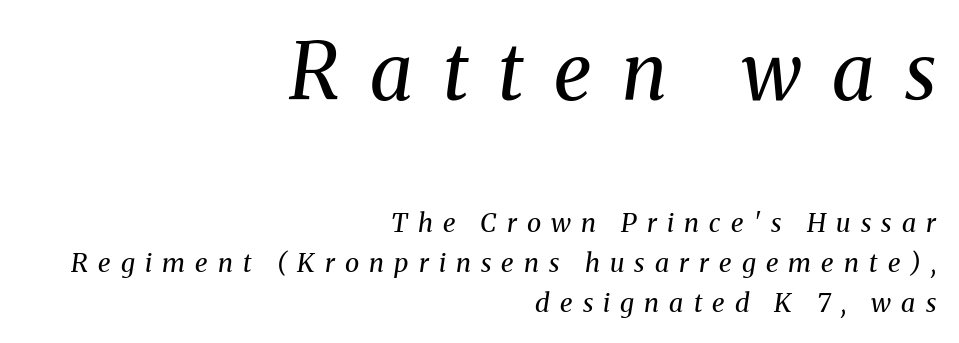
{"serif": "yes", "italic": "yes", "lean": "right", "slant_degrees": 8, "bold": "no", "weight": "regular", "width": "normal", "stroke_contrast": "medium", "x_height": "medium", "monospaced": "no", "underline": "no", "align": "right", "line_spacing": "normal", "line_spacing_ratio": 1.54, "letter_spacing": "wide", "letter_spacing_em": 0.39, "larger_block": "first", "size_ratio": 3.0, "glyph_px": 78}
